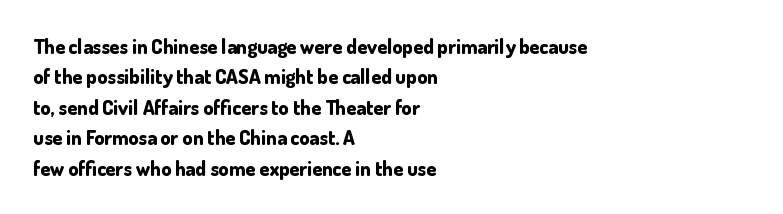
Q: Is the text bold? A: Yes.
Q: Is the text italic (slanted)? A: No, it is upright.
Q: Is the text underlined? A: No.
Q: How is the paragraph aligned? A: Left-aligned.
Q: Is the spacing between letters normal or unusually wide? A: Normal.
Q: Is the spacing between lines tight, normal or loose? A: Normal.
